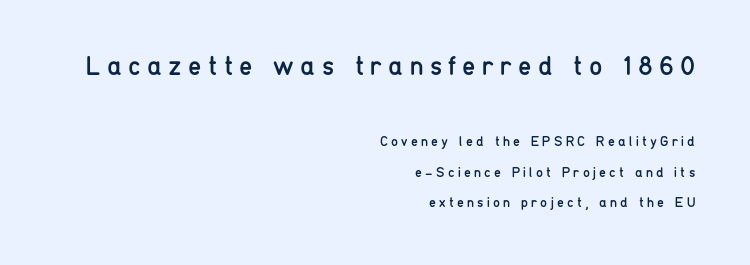
The image shows 27 px text type, upright; set right-aligned, loose line spacing (2.17x), unusually wide letter spacing (+0.23 em), not underlined; the first (top) block is 1.93x larger.
